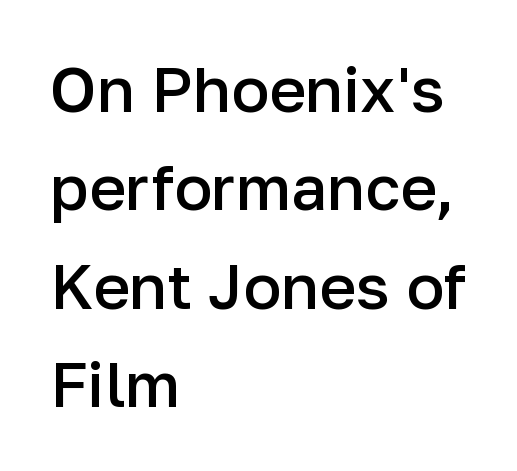
Plain, unruled lines of type. Check where the strokes stop: nothing finishes them off — pure sans. Italic? Not at all — the glyphs are vertical. Heft: intermediate — a semibold. These lines are rendered in a variable-pitch font. The rendering uses a moderate line-height, typical for paragraphs.
